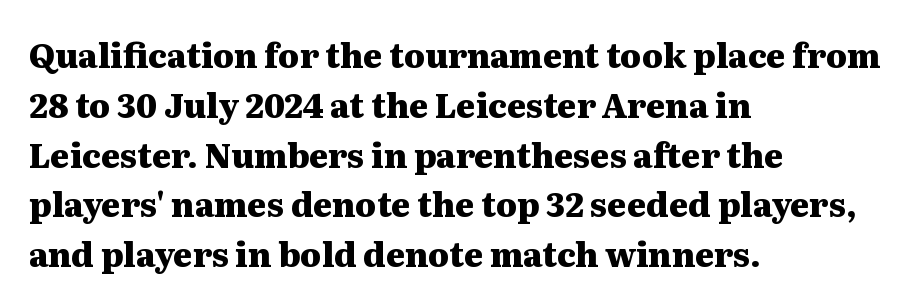
Q: Is the text bold? A: Yes.
Q: Is the text italic (slanted)? A: No, it is upright.
Q: Is the typeface a serif or a sans-serif typeface? A: Serif.
Q: Is the text underlined? A: No.
Q: How is the paragraph aligned? A: Left-aligned.
Q: Is the spacing between letters normal or unusually wide? A: Normal.
Q: Is the spacing between lines tight, normal or loose? A: Normal.
Q: Width (condensed, normal, or wide)? A: Wide.
Q: Stroke contrast? A: Medium.
Q: x-height? A: Medium.
Q: Monospaced? A: No.
